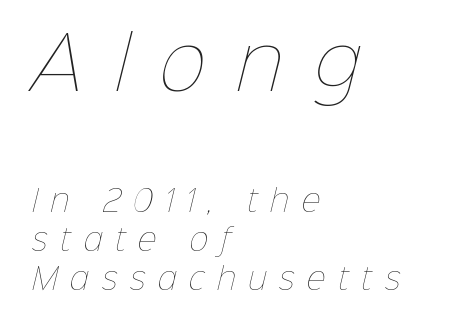
The area under the type is left untouched. Each new line begins a customary step beneath the previous one. This rendering widens character spacing well past its baseline value. These lines are rendered in a variable-pitch font. Is the block centered? No — it sits flush against the left margin.
